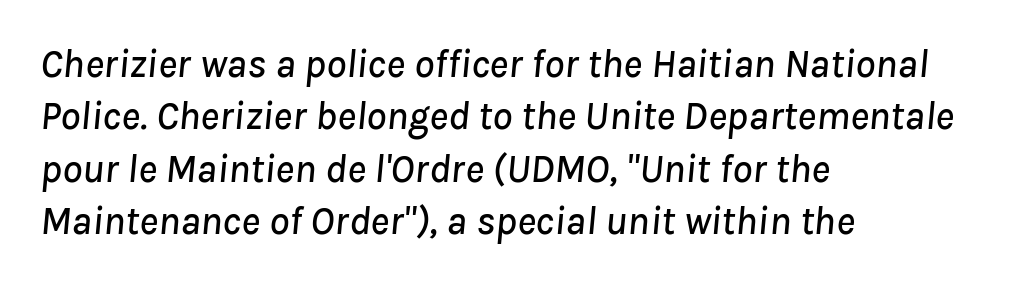
{"italic": "yes", "lean": "right", "slant_degrees": 8, "width": "normal", "stroke_contrast": "low", "x_height": "medium", "monospaced": "no", "underline": "no", "align": "left", "line_spacing": "normal", "line_spacing_ratio": 1.31, "letter_spacing": "normal", "letter_spacing_em": 0.0, "glyph_px": 40}
